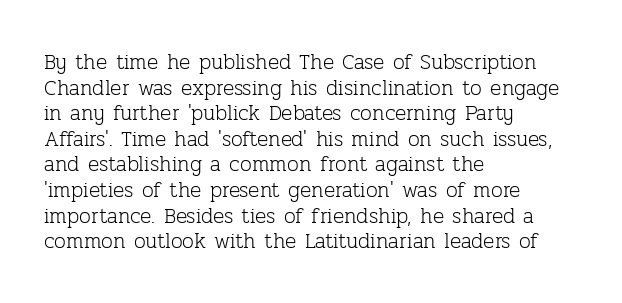
The image shows 21 px text type, upright; set left-aligned, line spacing 1.22x, normal letter spacing, not underlined.
